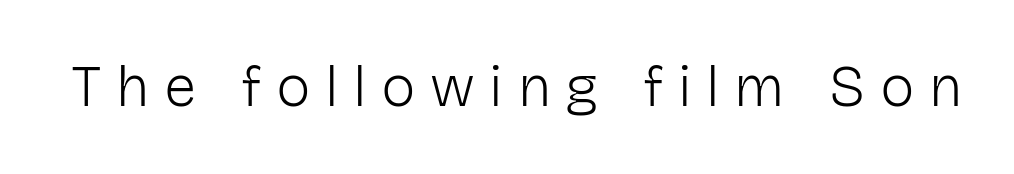
{"serif": "no", "italic": "no", "bold": "no", "weight": "light", "width": "normal", "stroke_contrast": "low", "x_height": "medium", "monospaced": "no", "underline": "no", "letter_spacing": "wide", "letter_spacing_em": 0.25, "glyph_px": 58}
